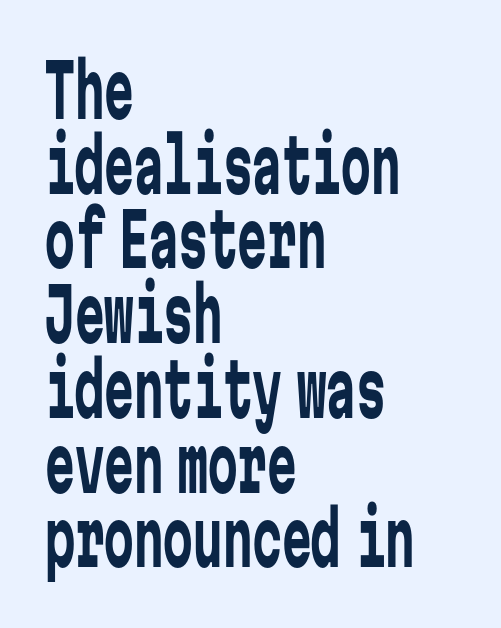
The image shows 74 px regular-weight, condensed sans-serif type, upright, monospaced; set left-aligned, tight line spacing (1.01x), normal letter spacing, not underlined; low stroke contrast and a medium x-height.
